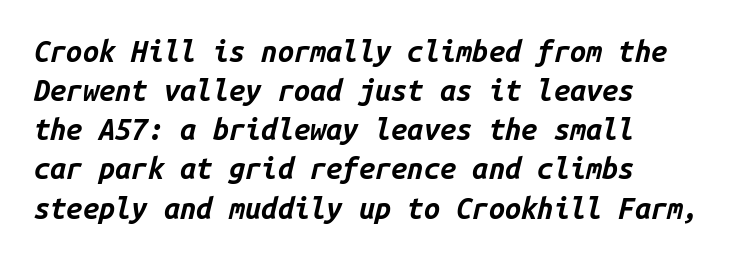
Baseline-to-baseline distance is the conventional proportion of letter height. Is the letter spacing exaggerated? No — it looks like the ordinary default. The text block is weighted toward the left margin, trailing off unevenly rightward. The passage shown is typed in a monospace face where columns stay perfectly aligned. What weight is shown? A full bold with thick strokes.
